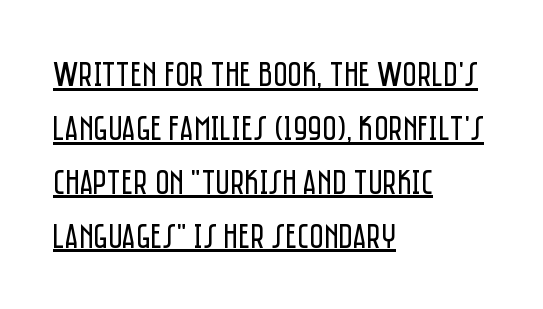
Q: Is the text bold? A: No.
Q: Is the text italic (slanted)? A: No, it is upright.
Q: Is the typeface a serif or a sans-serif typeface? A: Sans-serif.
Q: Is the text underlined? A: Yes.
Q: How is the paragraph aligned? A: Left-aligned.
Q: Is the spacing between letters normal or unusually wide? A: Normal.
Q: Is the spacing between lines tight, normal or loose? A: Normal.
Q: Width (condensed, normal, or wide)? A: Condensed.
Q: Stroke contrast? A: Low.
Q: x-height? A: Large.
Q: Monospaced? A: No.
